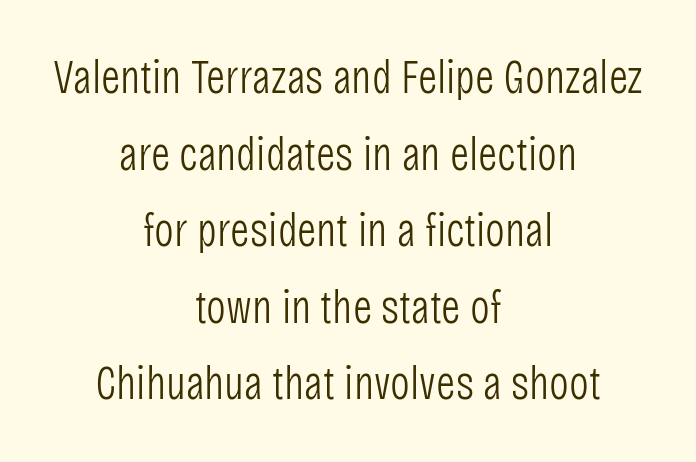
Q: Is the text bold? A: No.
Q: Is the text italic (slanted)? A: No, it is upright.
Q: Is the typeface a serif or a sans-serif typeface? A: Sans-serif.
Q: Is the text underlined? A: No.
Q: How is the paragraph aligned? A: Centered.
Q: Is the spacing between letters normal or unusually wide? A: Normal.
Q: Is the spacing between lines tight, normal or loose? A: Normal.
Q: Width (condensed, normal, or wide)? A: Condensed.
Q: Stroke contrast? A: Low.
Q: x-height? A: Large.
Q: Monospaced? A: No.
